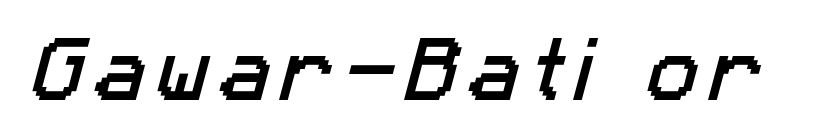
The strip under each line holds only bare page. Font category for this specimen: sans-serif. Looks like regular typesetting: each glyph gets only the width it needs.
